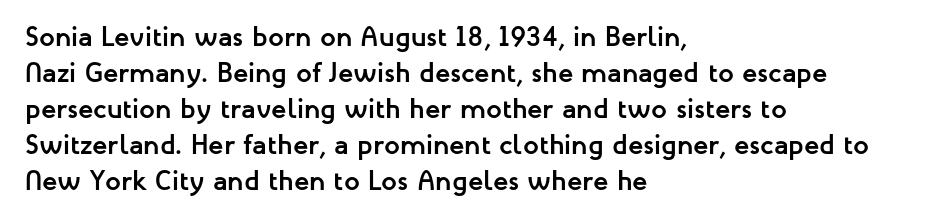
{"serif": "no", "italic": "no", "bold": "yes", "weight": "semibold", "width": "normal", "stroke_contrast": "low", "x_height": "medium", "monospaced": "no", "underline": "no", "align": "left", "line_spacing": "normal", "line_spacing_ratio": 1.29, "letter_spacing": "normal", "letter_spacing_em": 0.0, "glyph_px": 28}
